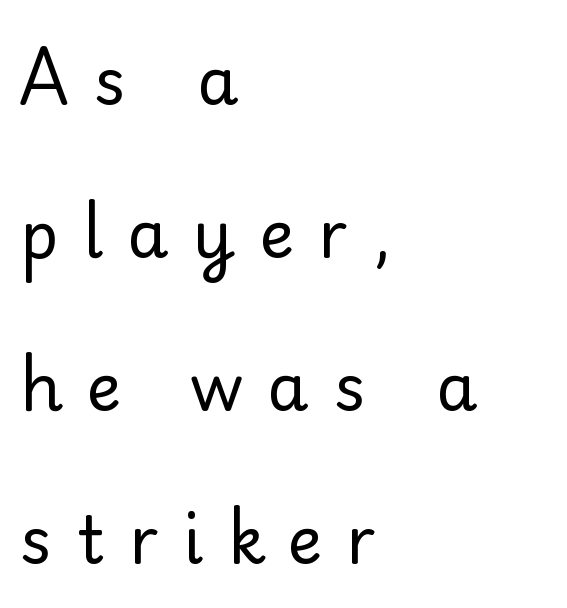
{"serif": "no", "italic": "no", "bold": "no", "weight": "regular", "width": "normal", "stroke_contrast": "low", "x_height": "small", "monospaced": "no", "underline": "no", "align": "left", "line_spacing": "loose", "line_spacing_ratio": 2.32, "letter_spacing": "wide", "letter_spacing_em": 0.37, "glyph_px": 66}
